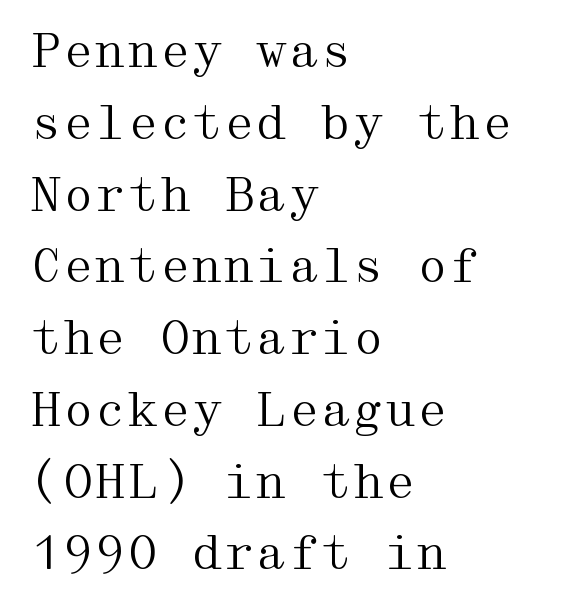
The image shows 46 px regular-weight, wide serif type, upright; set left-aligned, normal line spacing (1.56x), normal letter spacing, not underlined; medium stroke contrast and a medium x-height.
